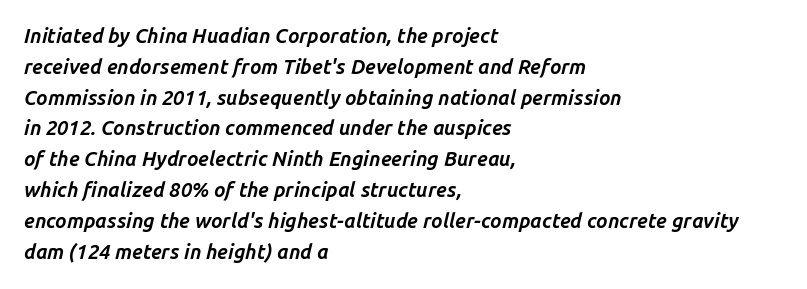
The font is running at its bold setting. Letter spacing: default. Reading down the block, your eye returns to a fixed left position each line. The space beneath each line is pristine and unruled.
